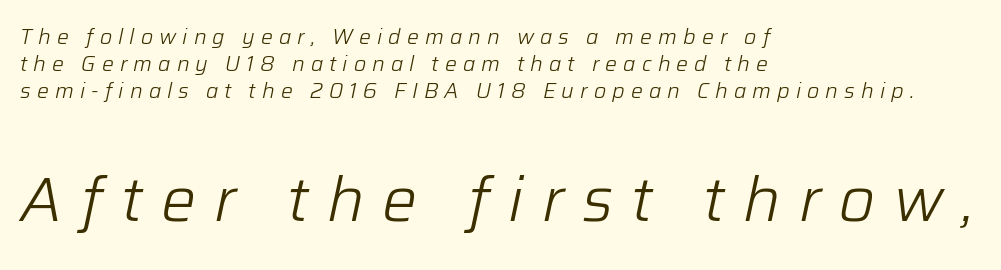
The image shows 62 px light type, italic (leaning right); set left-aligned, normal line spacing (1.28x), unusually wide letter spacing (+0.29 em), not underlined; the second (bottom) block is 2.95x larger; low stroke contrast and a medium x-height.
